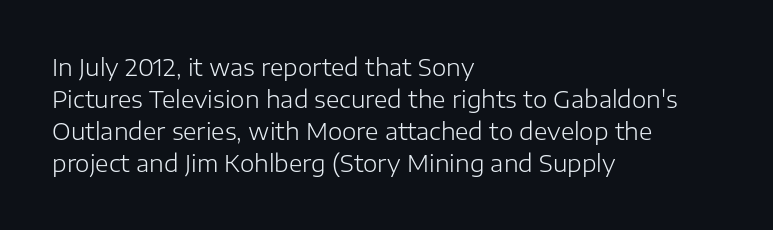
Caption: standard tracking, unaltered. Does the leading feel generous? No, just average. The lines are quadded left. Check the space under the baseline: it is left empty.
